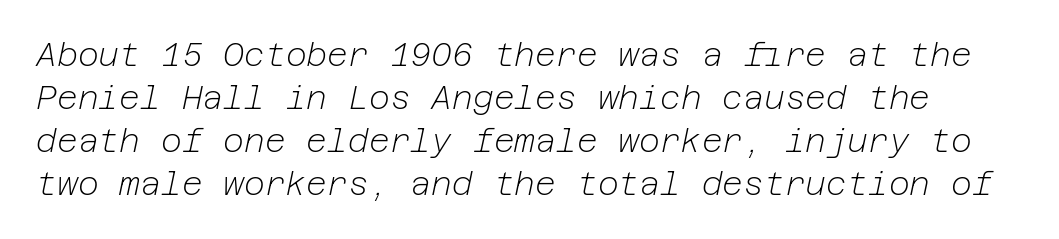
Q: Is the text bold? A: No.
Q: Is the text italic (slanted)? A: Yes, it leans right by about 12 degrees.
Q: Is the text underlined? A: No.
Q: Is the spacing between letters normal or unusually wide? A: Normal.
Q: Is the spacing between lines tight, normal or loose? A: Normal.
Q: Width (condensed, normal, or wide)? A: Normal.
Q: Stroke contrast? A: Low.
Q: x-height? A: Medium.
